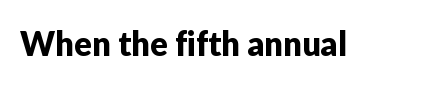
{"serif": "no", "italic": "no", "width": "normal", "stroke_contrast": "low", "x_height": "medium", "monospaced": "no", "underline": "no", "letter_spacing": "normal", "letter_spacing_em": 0.0, "glyph_px": 33}
